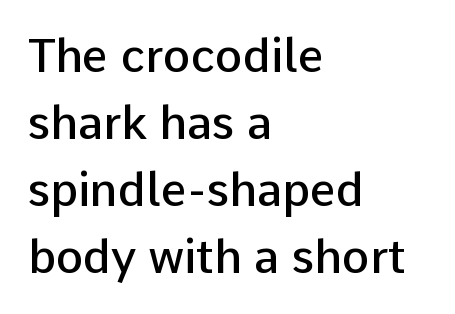
Line spacing here is normal. In terms of posture, this sample is upright. On the weight axis this lands at semibold, roughly 600. Horizontal alignment here is leftward, the default for most running prose. Here the glyphs are tracked normally, forming tight word shapes. This sample has the flowing, uneven cadence of proportional lettering.
